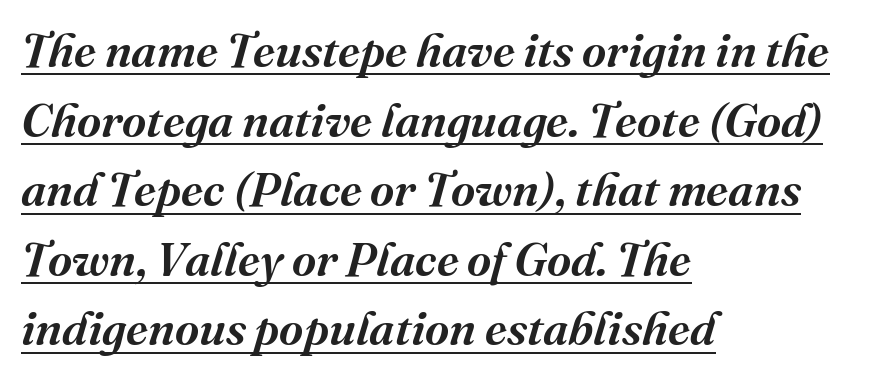
The image shows 47 px semibold serif type, italic (leaning right); set left-aligned, normal line spacing (1.48x), normal letter spacing, underlined; medium stroke contrast and a medium x-height.
